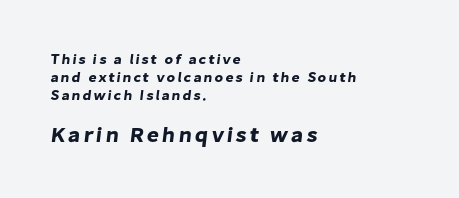
Q: Is the text underlined? A: No.
Q: How is the paragraph aligned? A: Left-aligned.
Q: Is the spacing between lines tight, normal or loose? A: Normal.
Q: Which block of text is set in a larger size, the first (top) or the second (bottom)? A: The second (bottom) one.
